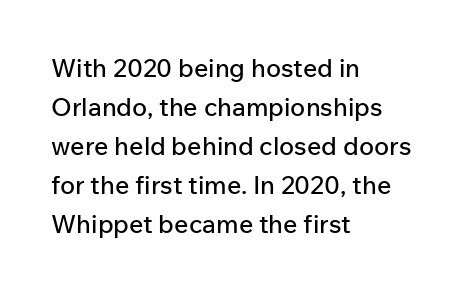
{"italic": "no", "underline": "no", "align": "left", "line_spacing": "normal", "line_spacing_ratio": 1.56, "letter_spacing": "normal", "letter_spacing_em": 0.0, "glyph_px": 25}
